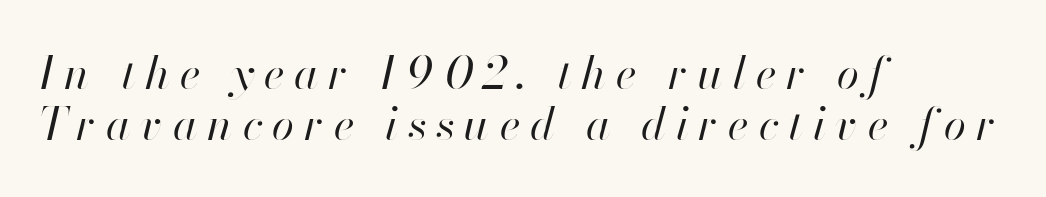
{"italic": "yes", "lean": "right", "slant_degrees": 13, "bold": "no", "weight": "regular", "width": "normal", "stroke_contrast": "high", "x_height": "small", "monospaced": "no", "underline": "no", "align": "left", "line_spacing": "tight", "line_spacing_ratio": 1.14, "letter_spacing": "wide", "letter_spacing_em": 0.22, "glyph_px": 45}
